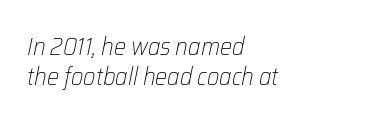
Q: Is the text bold? A: No.
Q: Is the text italic (slanted)? A: Yes, it leans right by about 12 degrees.
Q: Is the text underlined? A: No.
Q: How is the paragraph aligned? A: Left-aligned.
Q: Is the spacing between letters normal or unusually wide? A: Normal.
Q: Is the spacing between lines tight, normal or loose? A: Normal.
